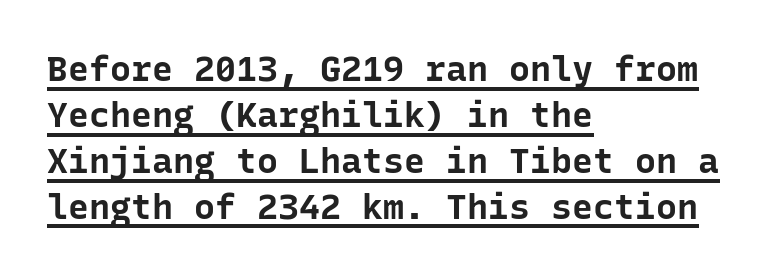
The image shows 35 px bold sans-serif type, upright, monospaced; set left-aligned, normal line spacing (1.31x), normal letter spacing, underlined; low stroke contrast and a medium x-height.
